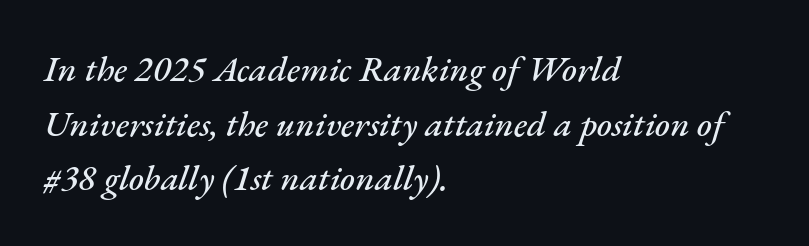
Q: Is the text italic (slanted)? A: Yes, it leans right by about 17 degrees.
Q: Is the text underlined? A: No.
Q: How is the paragraph aligned? A: Left-aligned.
Q: Is the spacing between letters normal or unusually wide? A: Normal.
Q: Is the spacing between lines tight, normal or loose? A: Normal.
Q: Width (condensed, normal, or wide)? A: Normal.
Q: Stroke contrast? A: Medium.
Q: x-height? A: Small.
Q: Monospaced? A: No.
